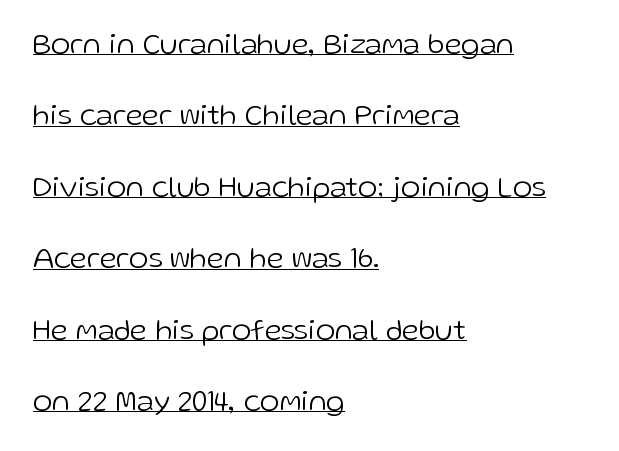
The rag falls on the right side of this text block. Look at the tracking — it's just the regular setting, nothing added. The passage shown is typed in a proportional face where columns would drift. Heaviness? Minimal to ordinary, like unemphasized prose. Beneath each row of characters lies a ruled line. Notice how the stems are strictly vertical — no italics here.
